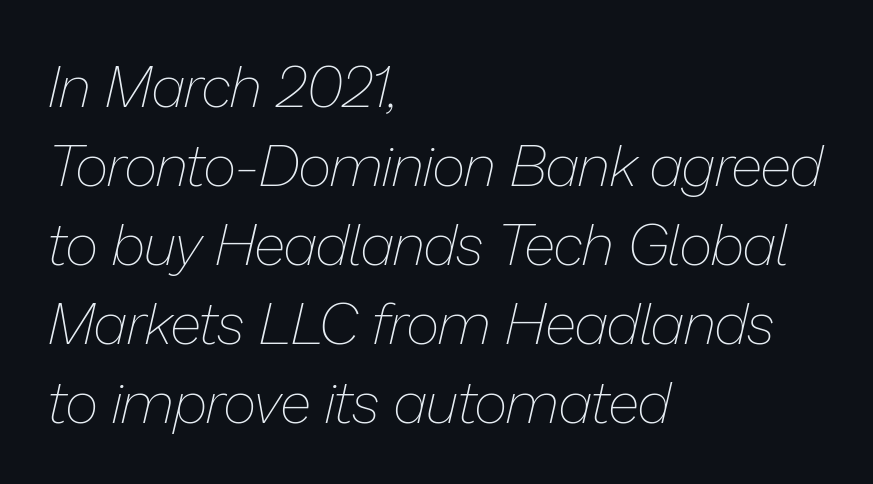
Q: Is the text bold? A: No.
Q: Is the text italic (slanted)? A: Yes, it leans right by about 13 degrees.
Q: Is the text underlined? A: No.
Q: How is the paragraph aligned? A: Left-aligned.
Q: Is the spacing between letters normal or unusually wide? A: Normal.
Q: Is the spacing between lines tight, normal or loose? A: Normal.
Q: Width (condensed, normal, or wide)? A: Normal.
Q: Stroke contrast? A: Low.
Q: x-height? A: Medium.
Q: Monospaced? A: No.
